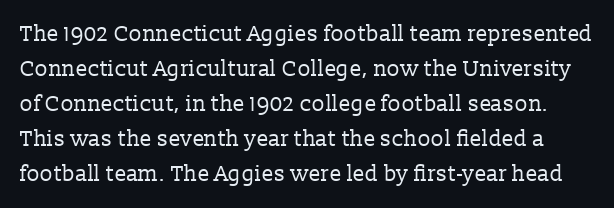
Q: Is the text bold? A: No.
Q: Is the text italic (slanted)? A: No, it is upright.
Q: Is the text underlined? A: No.
Q: Is the spacing between letters normal or unusually wide? A: Normal.
Q: Is the spacing between lines tight, normal or loose? A: Normal.
